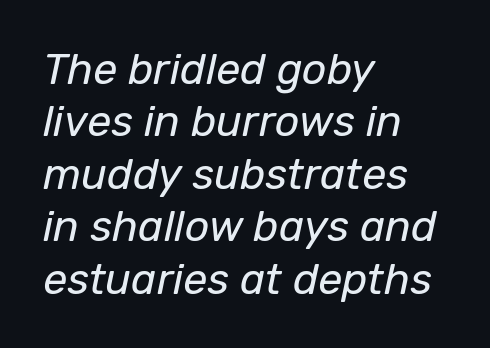
Q: Is the text bold? A: No.
Q: Is the text italic (slanted)? A: Yes, it leans right by about 12 degrees.
Q: Is the text underlined? A: No.
Q: How is the paragraph aligned? A: Left-aligned.
Q: Is the spacing between letters normal or unusually wide? A: Normal.
Q: Width (condensed, normal, or wide)? A: Normal.
Q: Stroke contrast? A: Low.
Q: x-height? A: Medium.
Q: Monospaced? A: No.
